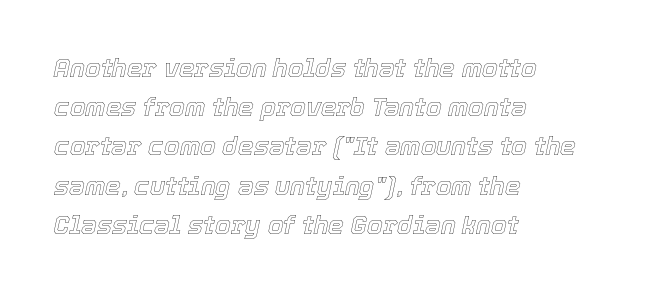
Q: Is the text italic (slanted)? A: Yes, it leans right by about 12 degrees.
Q: Is the text underlined? A: No.
Q: How is the paragraph aligned? A: Left-aligned.
Q: Is the spacing between letters normal or unusually wide? A: Normal.
Q: Is the spacing between lines tight, normal or loose? A: Normal.
